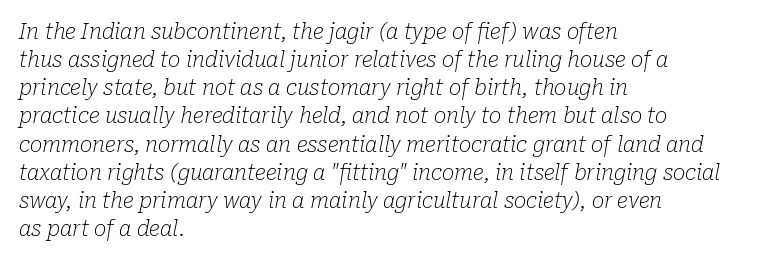
{"italic": "yes", "lean": "right", "slant_degrees": 10, "bold": "no", "underline": "no", "align": "left", "line_spacing": "normal", "line_spacing_ratio": 1.34, "letter_spacing": "normal", "letter_spacing_em": 0.0, "glyph_px": 21}
